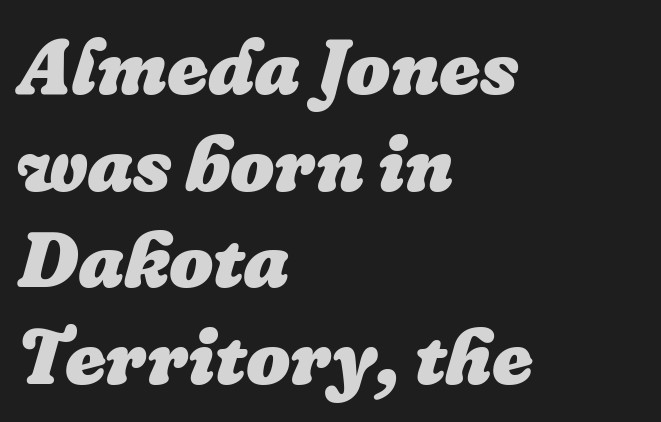
The sample has been set heavy, in full bold. Each row of text sits above clean, open space. Where is the straight margin? On the left. Characters follow at the spacing the type designer built in. These lines are rendered in a variable-pitch font.
